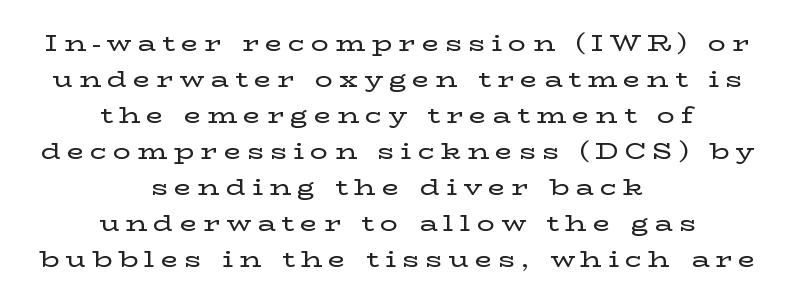
The image shows 22 px text type, upright; set centered, normal line spacing (1.64x), unusually wide letter spacing (+0.29 em), not underlined.
